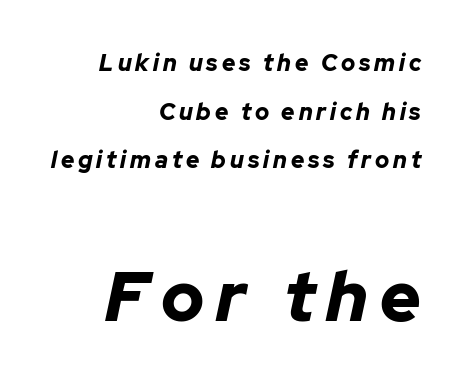
Q: Is the text bold? A: Yes.
Q: Is the text italic (slanted)? A: Yes, it leans right by about 12 degrees.
Q: Is the text underlined? A: No.
Q: How is the paragraph aligned? A: Right-aligned.
Q: Is the spacing between lines tight, normal or loose? A: Loose.
Q: Which block of text is set in a larger size, the first (top) or the second (bottom)? A: The second (bottom) one.
Q: Width (condensed, normal, or wide)? A: Normal.
Q: Stroke contrast? A: Low.
Q: x-height? A: Medium.
Q: Monospaced? A: No.
